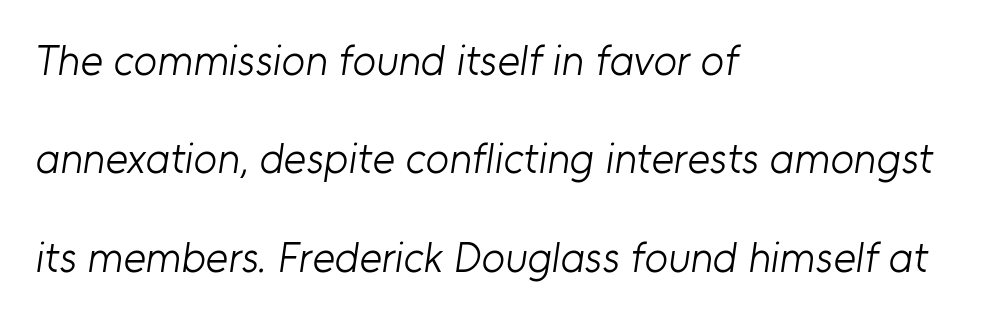
The image shows 43 px light sans-serif type; set left-aligned, loose line spacing (2.29x), normal letter spacing, not underlined; low stroke contrast and a medium x-height.
